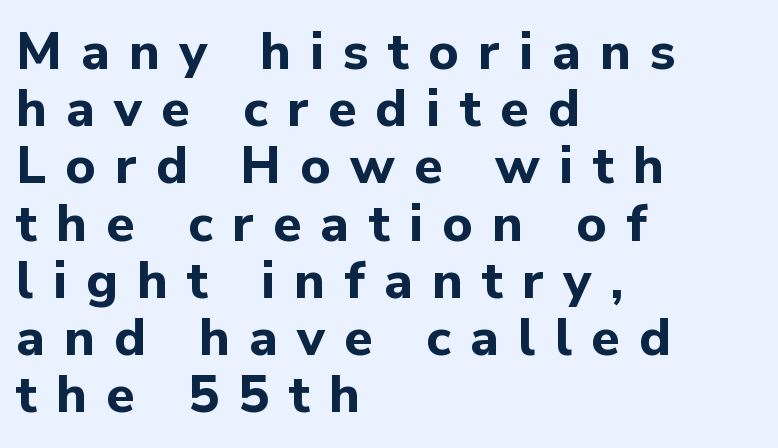
The image shows 52 px bold sans-serif type, upright; set left-aligned, tight line spacing (1.1x), unusually wide letter spacing (+0.37 em), not underlined; low stroke contrast and a medium x-height.
